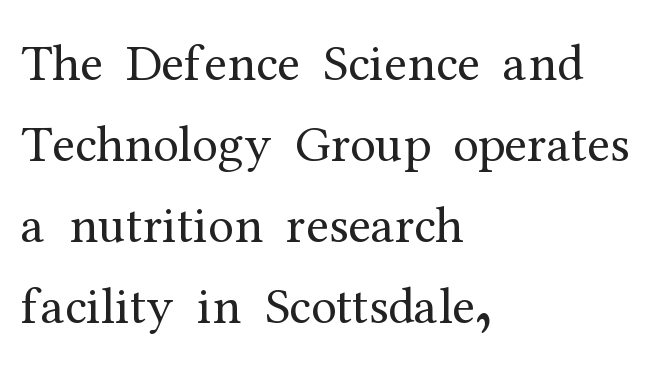
{"serif": "yes", "italic": "no", "bold": "no", "weight": "regular", "width": "normal", "stroke_contrast": "medium", "x_height": "medium", "monospaced": "no", "underline": "no", "align": "left", "line_spacing": "normal", "line_spacing_ratio": 1.56, "letter_spacing": "normal", "letter_spacing_em": 0.0, "glyph_px": 52}
